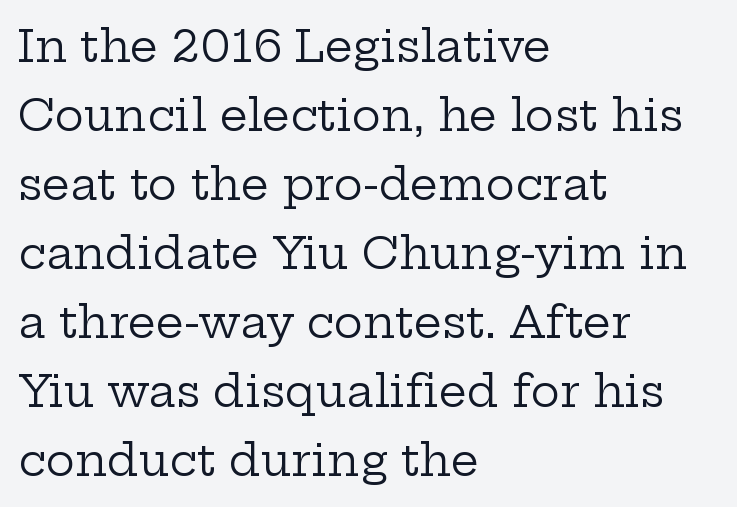
{"serif": "yes", "italic": "no", "bold": "no", "weight": "regular", "width": "wide", "stroke_contrast": "low", "x_height": "medium", "monospaced": "no", "underline": "no", "align": "left", "line_spacing": "normal", "line_spacing_ratio": 1.57, "letter_spacing": "normal", "letter_spacing_em": 0.0, "glyph_px": 44}
